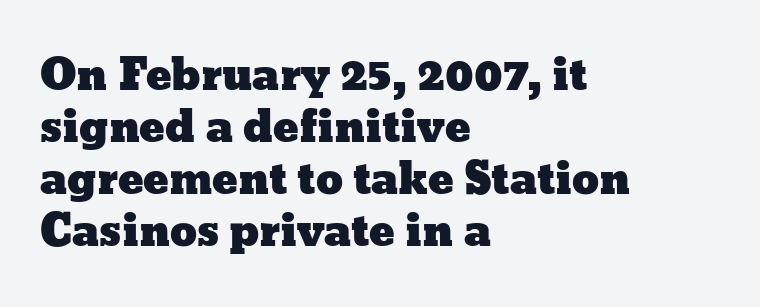
The rendering anchors every line to the left-hand side. If you drew a line through each stem, it would be perfectly vertical. The gaps between neighbouring characters are ordinary and unremarkable. Clear beneath every line of the passage. The passage shown is typed in a proportional face where columns would drift.
